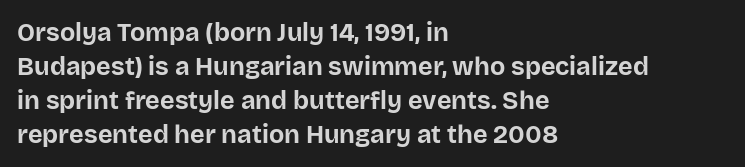
Just letters on the line, the space beneath them empty. No italicization has been applied; the sample stays upright. The rows are spaced the way most documents space them. The glyphs have the mass of a bold cut. Look at the tracking — it's just the regular setting, nothing added. Each line starts at the same left margin while the right side varies.
